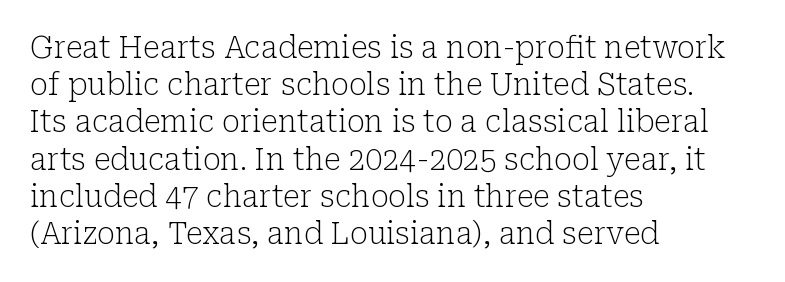
Q: Is the text bold? A: No.
Q: Is the text italic (slanted)? A: No, it is upright.
Q: Is the typeface a serif or a sans-serif typeface? A: Serif.
Q: Is the text underlined? A: No.
Q: How is the paragraph aligned? A: Left-aligned.
Q: Is the spacing between letters normal or unusually wide? A: Normal.
Q: Width (condensed, normal, or wide)? A: Normal.
Q: Stroke contrast? A: Low.
Q: x-height? A: Medium.
Q: Monospaced? A: No.
